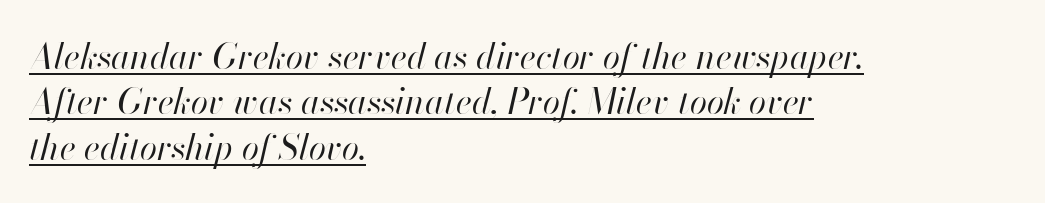
The image shows 35 px regular-weight type, italic (leaning right); set left-aligned, normal line spacing (1.3x), normal letter spacing, underlined; high stroke contrast and a small x-height.
